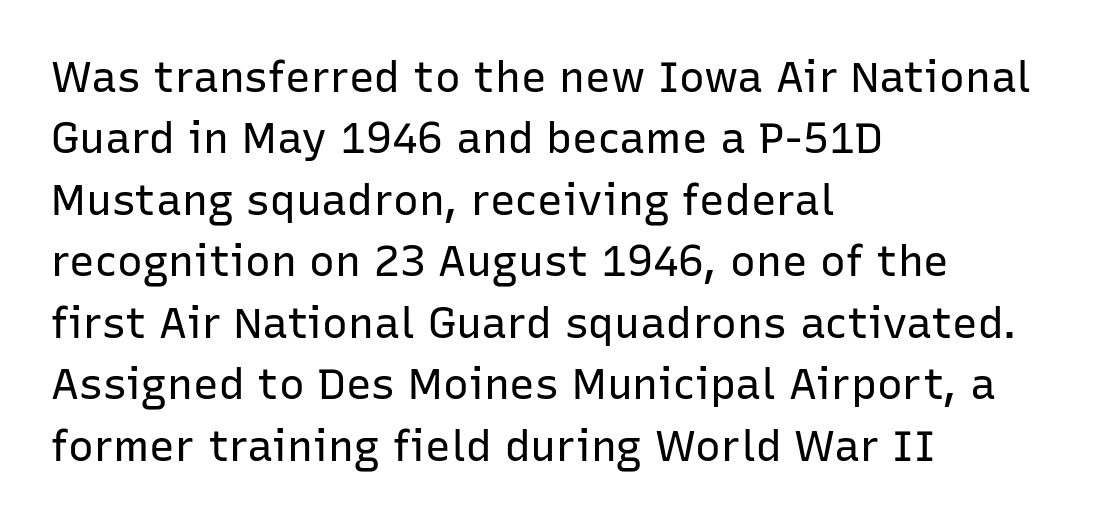
{"serif": "no", "italic": "no", "bold": "no", "weight": "regular", "width": "normal", "stroke_contrast": "low", "x_height": "medium", "monospaced": "no", "underline": "no", "align": "left", "line_spacing": "normal", "line_spacing_ratio": 1.43, "letter_spacing": "normal", "letter_spacing_em": 0.0, "glyph_px": 43}
